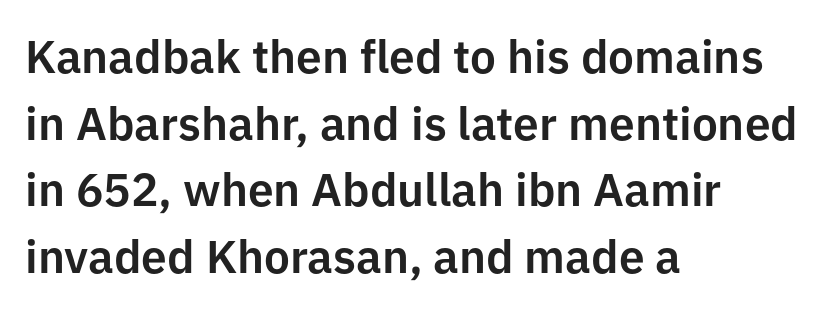
Do the letters lean? They stand straight. The rendering anchors every line to the left-hand side. Letterform terminals end flat and unadorned throughout the passage. Only glyphs here, with clear space below each row. The leading is moderate, giving the passage an even texture. The letters advance in unequal steps, a hallmark of proportional type.
